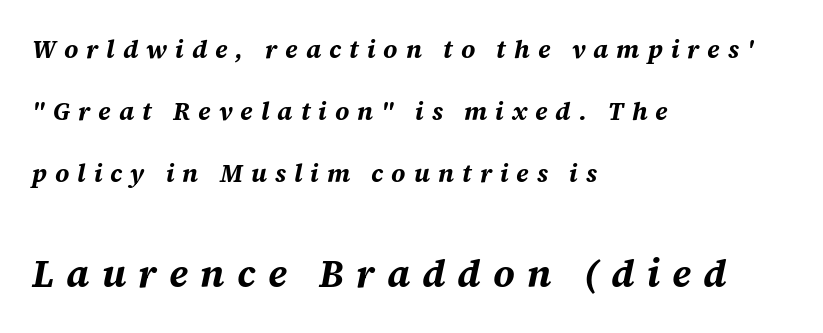
Q: Is the text bold? A: Yes.
Q: Is the text italic (slanted)? A: Yes, it leans right by about 12 degrees.
Q: Is the text underlined? A: No.
Q: How is the paragraph aligned? A: Left-aligned.
Q: Is the spacing between letters normal or unusually wide? A: Unusually wide.
Q: Is the spacing between lines tight, normal or loose? A: Loose.
Q: Which block of text is set in a larger size, the first (top) or the second (bottom)? A: The second (bottom) one.
Q: Width (condensed, normal, or wide)? A: Normal.
Q: Stroke contrast? A: Medium.
Q: x-height? A: Large.
Q: Monospaced? A: No.
